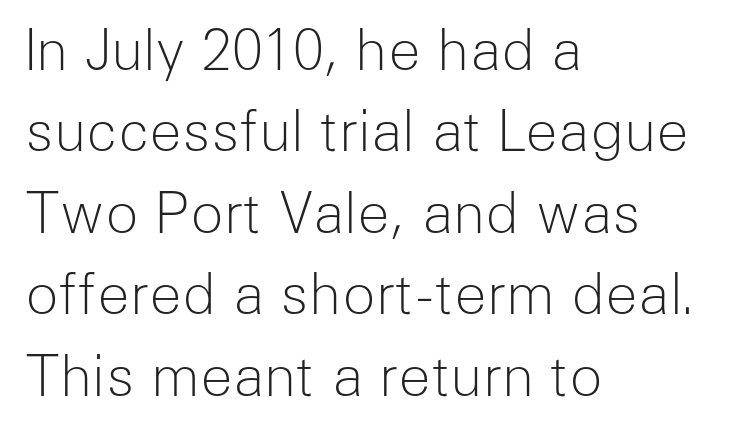
{"serif": "no", "italic": "no", "bold": "no", "weight": "light", "width": "normal", "stroke_contrast": "low", "x_height": "medium", "monospaced": "no", "underline": "no", "align": "left", "line_spacing": "normal", "line_spacing_ratio": 1.48, "letter_spacing": "normal", "letter_spacing_em": 0.0, "glyph_px": 55}
